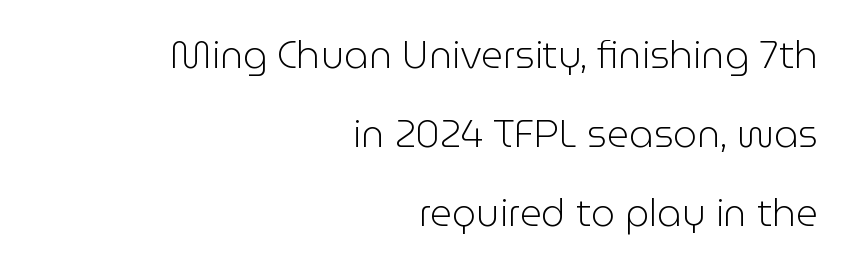
The image shows 38 px light sans-serif type, upright; set right-aligned, loose line spacing (2.08x), normal letter spacing, not underlined; low stroke contrast and a medium x-height.
